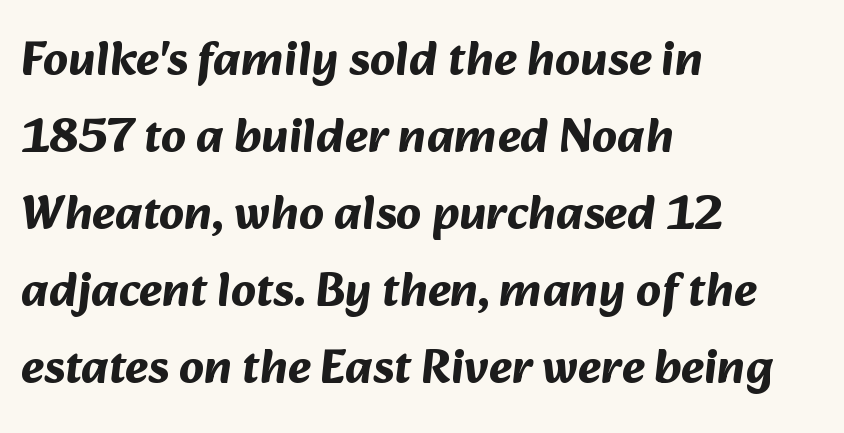
You'd pick this weight for a headline — it's a proper bold. Beneath every word, the page is bare. Horizontal bands of white between lines are of average thickness. This rendering uses left alignment, leaving the right contour irregular.
